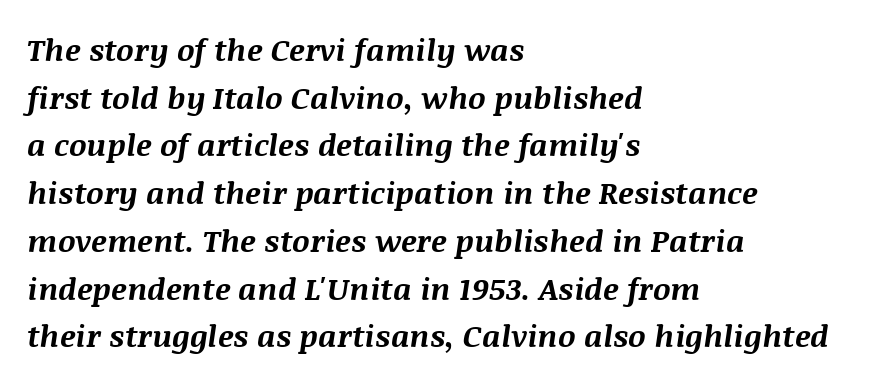
The image shows 31 px bold type, italic (leaning right); set left-aligned, normal line spacing (1.54x), normal letter spacing, not underlined; medium stroke contrast and a large x-height.
